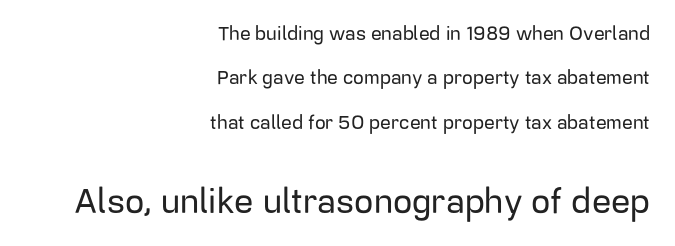
These lines are rendered in a variable-pitch font. The paragraph shown leans on its right margin. The lines are spread far apart with generous leading. Between one letter and the next there's only the usual sliver of space.
